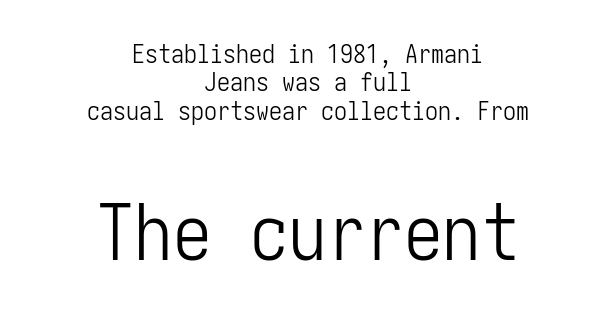
No chunkiness to these letters — they're not bold. Leading: reduced. This sample is center-justified, so both line endings float freely. Unmarked baselines from the first word to the last. Does the type have serifs? No, each stem ends abruptly.
